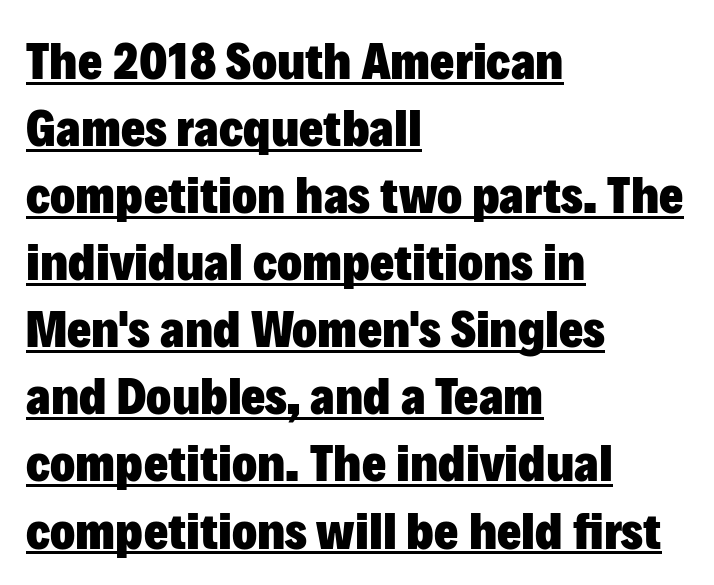
The glyphs are accompanied by a horizontal stroke just below them. Stroke thickness is high; the sample reads as a true bold. Is there any slant? The stems are plumb. This sample has the flowing, uneven cadence of proportional lettering. Caption: multi-line text, flush left, ragged right. Stroke terminals: plain, sans-serif.
